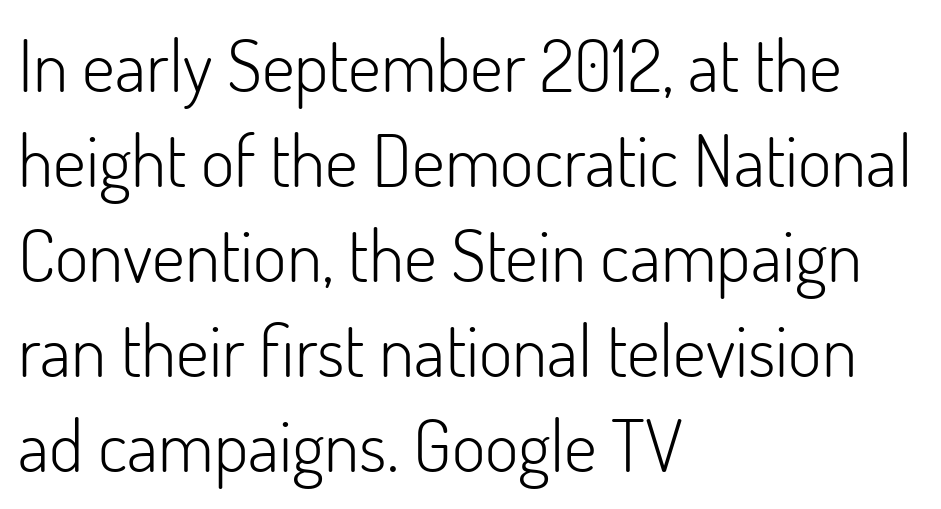
The image shows 72 px light sans-serif type, upright; set left-aligned, normal line spacing (1.32x), normal letter spacing, not underlined; low stroke contrast and a small x-height.
